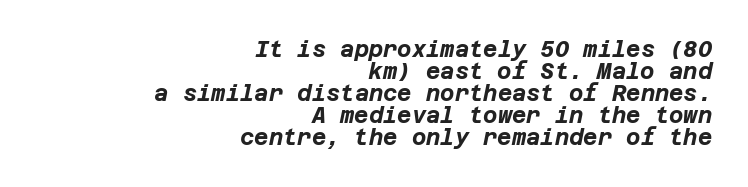
The image shows 22 px bold type, italic (leaning right); set right-aligned, tight line spacing (1.0x), normal letter spacing, not underlined.
